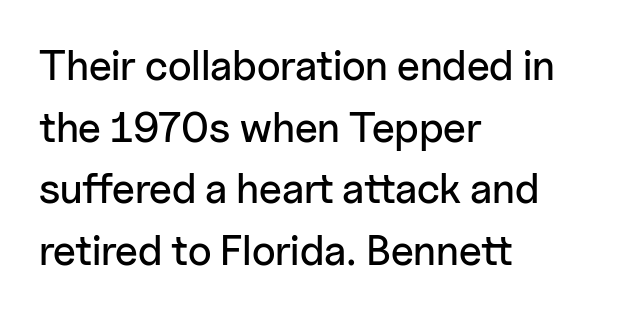
The image shows 42 px sans-serif type, upright; set left-aligned, normal line spacing (1.47x), normal letter spacing, not underlined; low stroke contrast and a medium x-height.
